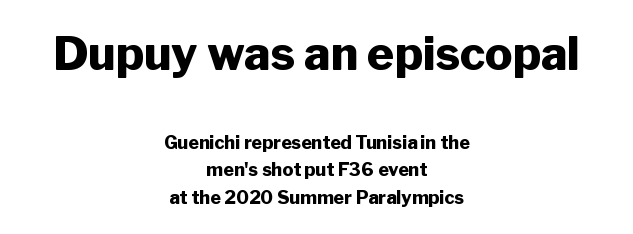
The image shows 46 px heavy sans-serif type, upright; set centered, normal line spacing (1.51x), normal letter spacing, not underlined; the first (top) block is 2.56x larger; low stroke contrast and a medium x-height.
